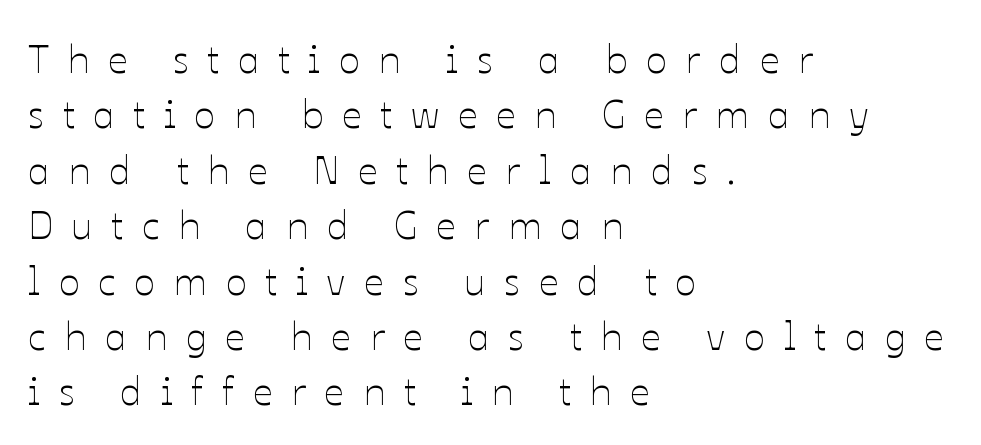
Italic? Not at all — the glyphs are vertical. Character widths vary here, with narrow letters taking less room than wide ones. Display-style spreading of the glyphs; the letterfit is very open. Normally led — the rows are evenly, conventionally spaced.
